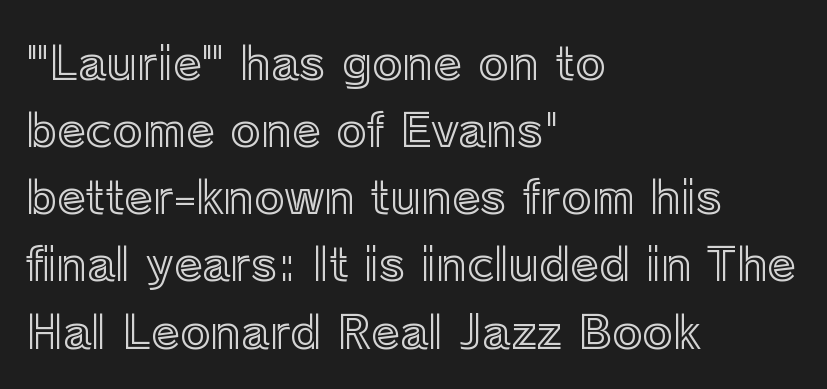
The image shows 46 px text type, upright; set left-aligned, normal line spacing (1.46x), normal letter spacing, not underlined; a medium x-height.
